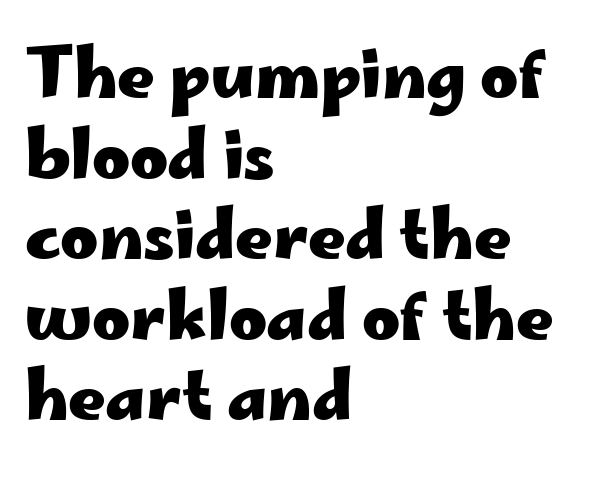
The image shows 65 px heavy, wide sans-serif type, upright; set left-aligned, line spacing 1.24x, normal letter spacing, not underlined; low stroke contrast and a small x-height.
